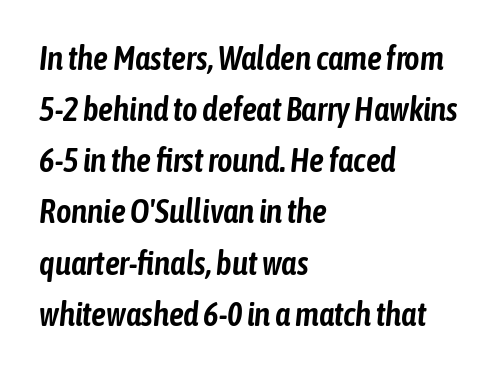
The image shows 33 px condensed type, italic (leaning right); set left-aligned, normal line spacing (1.55x), normal letter spacing, not underlined; low stroke contrast and a medium x-height.
